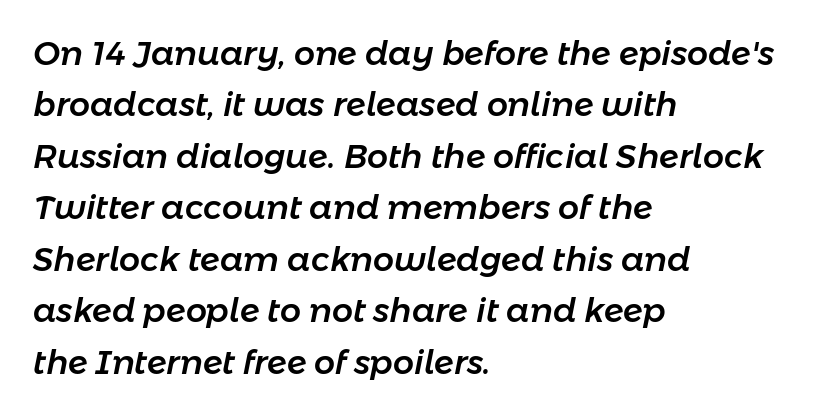
Q: Is the text italic (slanted)? A: Yes, it leans right by about 11 degrees.
Q: Is the text underlined? A: No.
Q: How is the paragraph aligned? A: Left-aligned.
Q: Is the spacing between letters normal or unusually wide? A: Normal.
Q: Is the spacing between lines tight, normal or loose? A: Normal.
Q: Width (condensed, normal, or wide)? A: Normal.
Q: Stroke contrast? A: Low.
Q: x-height? A: Medium.
Q: Monospaced? A: No.
